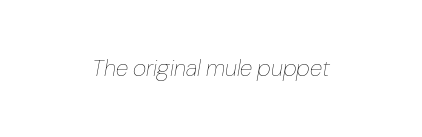
{"italic": "yes", "lean": "right", "slant_degrees": 10, "bold": "no", "underline": "no", "letter_spacing": "normal", "letter_spacing_em": 0.0, "glyph_px": 23}
